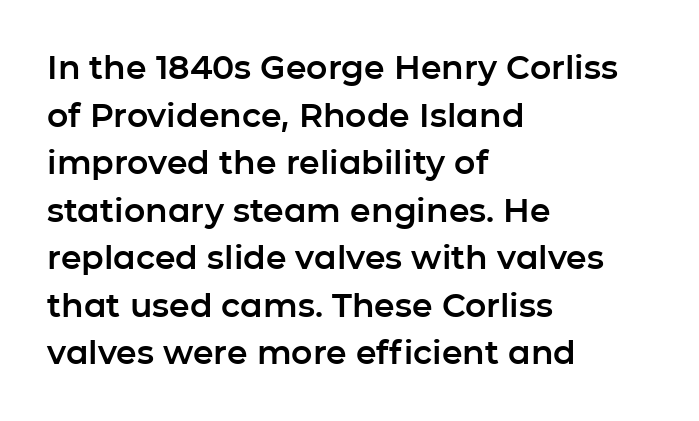
Leading: standard. Line beginnings align vertically; line endings do not. Spacing verdict: proportional, widths tailored to each character. It's the straight-up-and-down kind of type.
